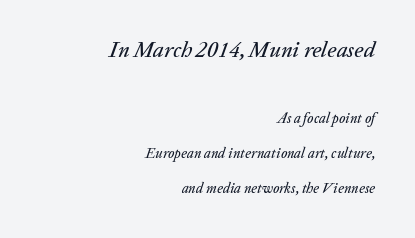
The space directly below the letters is spotless. Type size steps down from the first block to the second. Line endings align vertically; line beginnings do not. Italic? Definitely — the glyphs are oblique.
